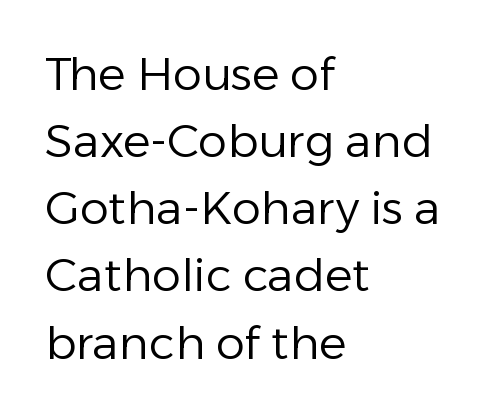
{"serif": "no", "italic": "no", "bold": "no", "weight": "regular", "width": "normal", "stroke_contrast": "low", "x_height": "medium", "monospaced": "no", "underline": "no", "align": "left", "line_spacing": "normal", "line_spacing_ratio": 1.46, "letter_spacing": "normal", "letter_spacing_em": 0.0, "glyph_px": 46}
